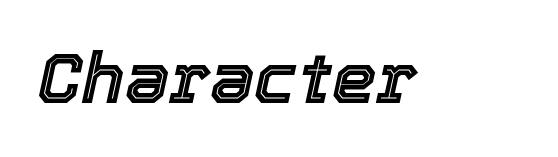
Q: Is the text italic (slanted)? A: Yes, it leans right by about 12 degrees.
Q: Is the text underlined? A: No.
Q: Is the spacing between letters normal or unusually wide? A: Normal.
Q: Width (condensed, normal, or wide)? A: Normal.
Q: x-height? A: Medium.
Q: Monospaced? A: No.
